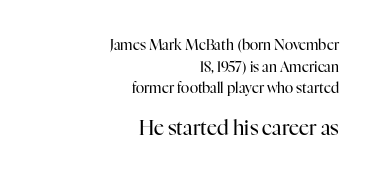
Q: Is the text bold? A: No.
Q: Is the text italic (slanted)? A: No, it is upright.
Q: Is the text underlined? A: No.
Q: How is the paragraph aligned? A: Right-aligned.
Q: Is the spacing between letters normal or unusually wide? A: Normal.
Q: Is the spacing between lines tight, normal or loose? A: Normal.
Q: Which block of text is set in a larger size, the first (top) or the second (bottom)? A: The second (bottom) one.
